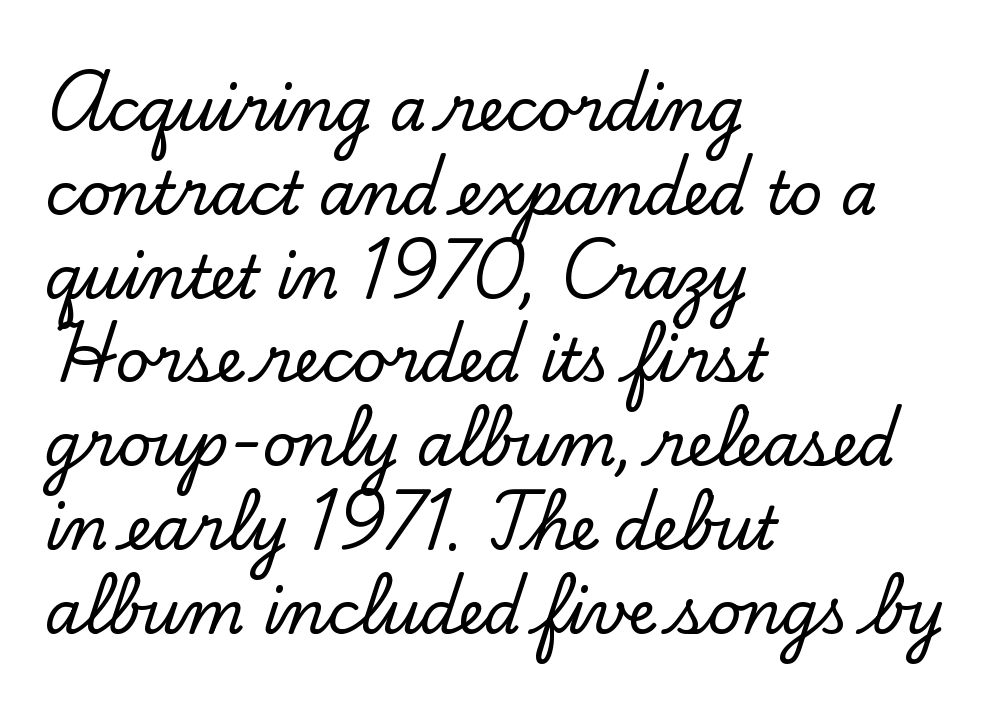
{"serif": "yes", "width": "normal", "stroke_contrast": "low", "x_height": "small", "monospaced": "no", "underline": "no", "align": "left", "line_spacing": "normal", "line_spacing_ratio": 1.42, "letter_spacing": "normal", "letter_spacing_em": 0.0, "glyph_px": 59}
